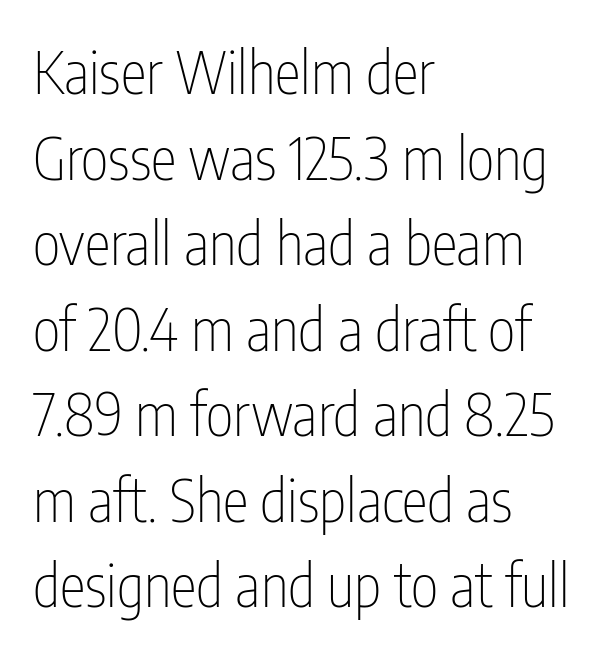
The image shows 59 px thin, condensed sans-serif type, upright; set left-aligned, normal line spacing (1.45x), normal letter spacing, not underlined; low stroke contrast and a medium x-height.
